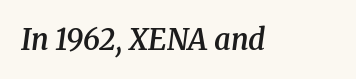
The words here are not underlined. These lines are rendered in a variable-pitch font. Spacing between characters is what you'd get straight out of the box. Every character sits at an angle, as italics do. The letters carry serifs — small finishing strokes at the ends of their stems. The characters look somewhat weighty, a semibold short of true bold.
